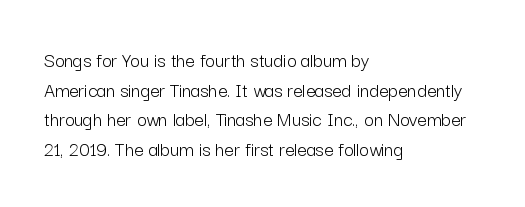
Q: Is the text bold? A: No.
Q: Is the text italic (slanted)? A: No, it is upright.
Q: Is the text underlined? A: No.
Q: How is the paragraph aligned? A: Left-aligned.
Q: Is the spacing between letters normal or unusually wide? A: Normal.
Q: Is the spacing between lines tight, normal or loose? A: Normal.
